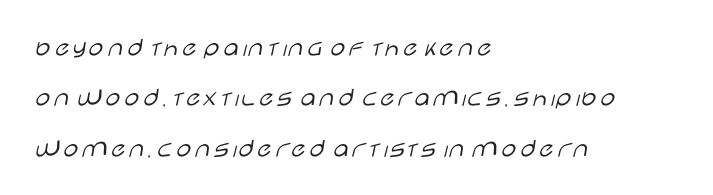
The face used here is rendered with its standard letterfit. Underline: absent. The compositor pushed each line to the left boundary.
